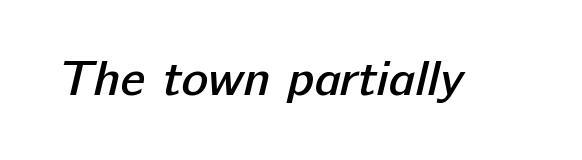
Q: Is the text bold? A: Semi-bold.
Q: Is the typeface a serif or a sans-serif typeface? A: Sans-serif.
Q: Is the text underlined? A: No.
Q: Is the spacing between letters normal or unusually wide? A: Normal.
Q: Width (condensed, normal, or wide)? A: Normal.
Q: Stroke contrast? A: Low.
Q: x-height? A: Medium.
Q: Monospaced? A: No.
